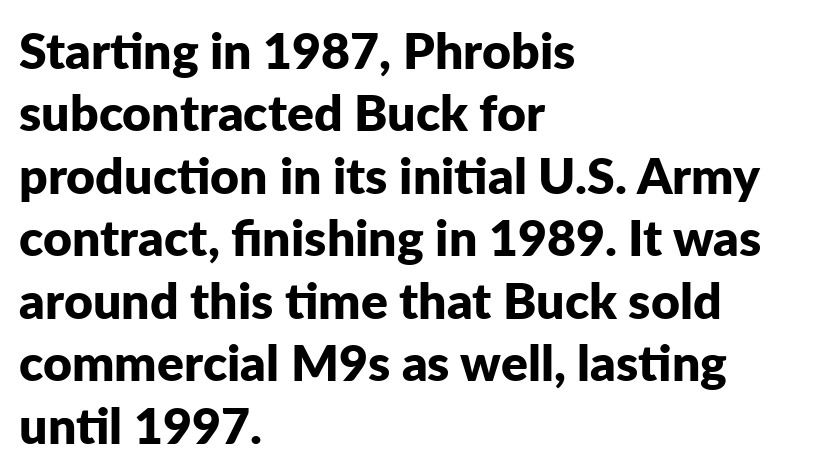
The image shows 50 px bold sans-serif type, upright; set left-aligned, normal line spacing (1.25x), normal letter spacing, not underlined; low stroke contrast and a medium x-height.
